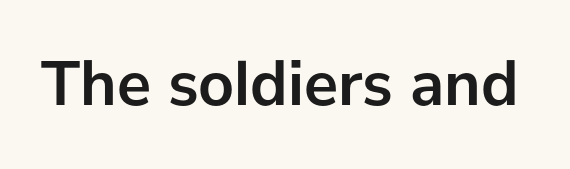
Q: Is the text bold? A: Yes.
Q: Is the text italic (slanted)? A: No, it is upright.
Q: Is the typeface a serif or a sans-serif typeface? A: Sans-serif.
Q: Is the text underlined? A: No.
Q: Is the spacing between letters normal or unusually wide? A: Normal.
Q: Width (condensed, normal, or wide)? A: Normal.
Q: Stroke contrast? A: Low.
Q: x-height? A: Medium.
Q: Monospaced? A: No.
